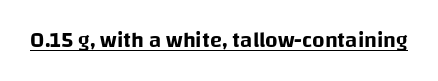
Q: Is the text italic (slanted)? A: No, it is upright.
Q: Is the text underlined? A: Yes.
Q: Is the spacing between letters normal or unusually wide? A: Normal.
